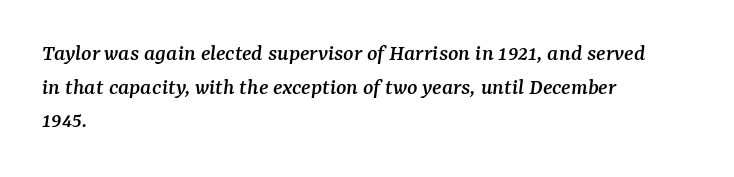
Q: Is the text italic (slanted)? A: Yes, it leans right by about 7 degrees.
Q: Is the text underlined? A: No.
Q: How is the paragraph aligned? A: Left-aligned.
Q: Is the spacing between letters normal or unusually wide? A: Normal.
Q: Is the spacing between lines tight, normal or loose? A: Normal.
